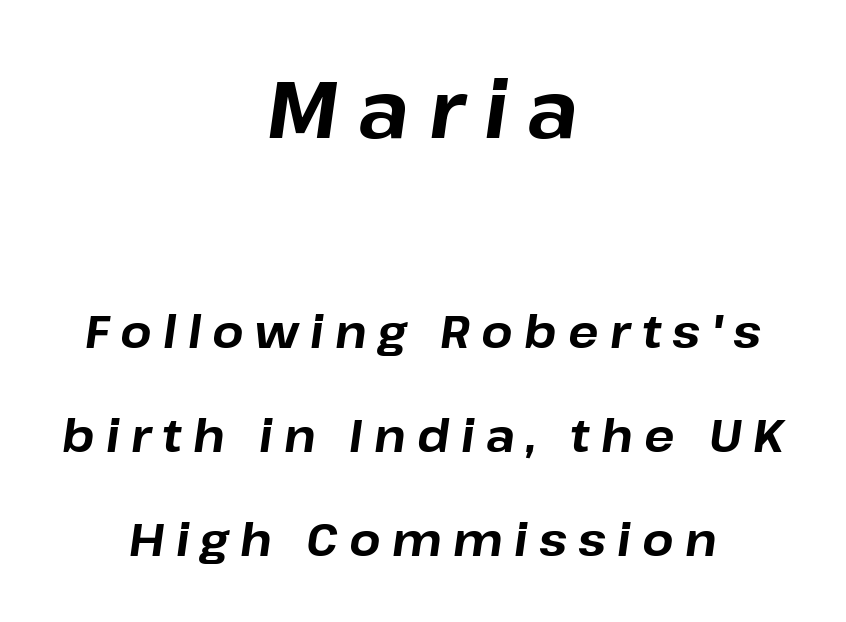
The designer gave the opening block more size than the closing block. Characters are canted at an angle relative to the baseline's perpendicular. One-word summary of the alignment: center. Is the letter spacing exaggerated? Yes — the characters are pushed far apart.
